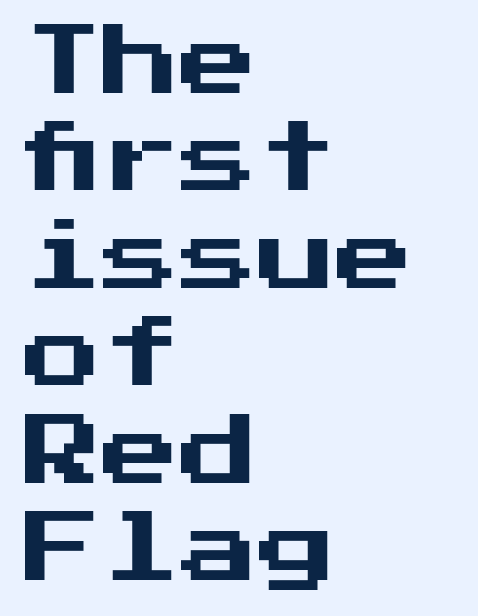
The image shows 78 px sans-serif type, upright; set left-aligned, normal line spacing (1.25x), normal letter spacing, not underlined; medium stroke contrast and a medium x-height.
